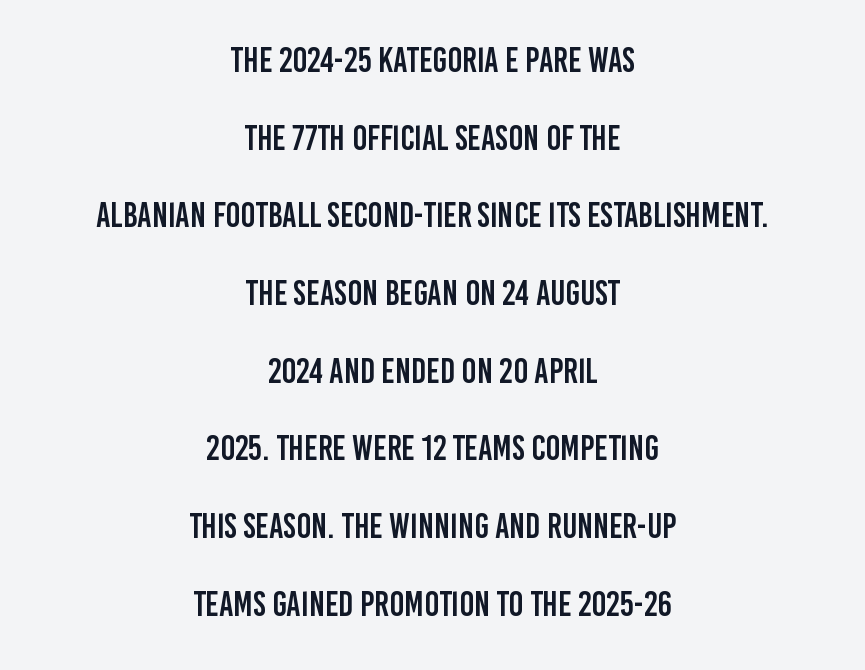
{"serif": "no", "italic": "no", "width": "condensed", "stroke_contrast": "low", "x_height": "large", "monospaced": "no", "underline": "no", "align": "center", "line_spacing": "loose", "line_spacing_ratio": 2.22, "letter_spacing": "normal", "letter_spacing_em": 0.0, "glyph_px": 35}
